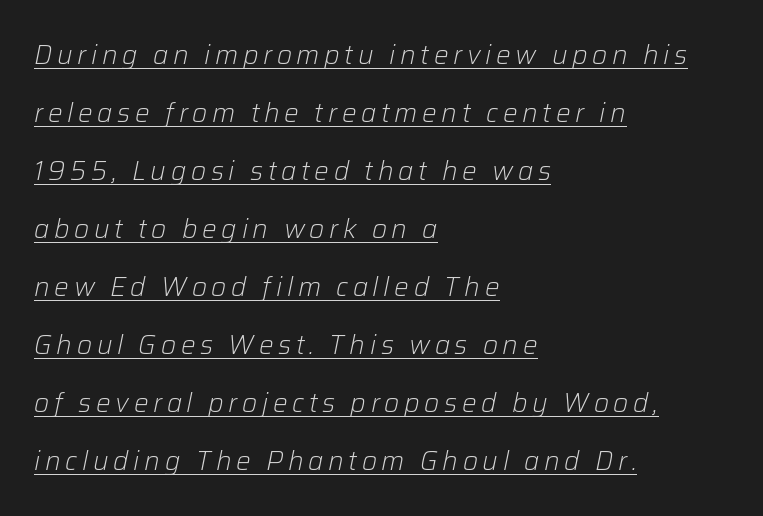
{"italic": "yes", "lean": "right", "slant_degrees": 12, "bold": "no", "underline": "yes", "align": "left", "line_spacing": "loose", "line_spacing_ratio": 2.23, "glyph_px": 26}
